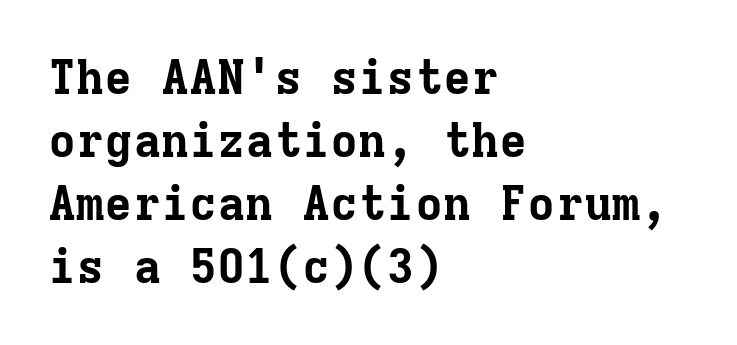
The image shows 47 px bold serif type, upright, monospaced; set left-aligned, normal line spacing (1.34x), normal letter spacing, not underlined; low stroke contrast and a medium x-height.
